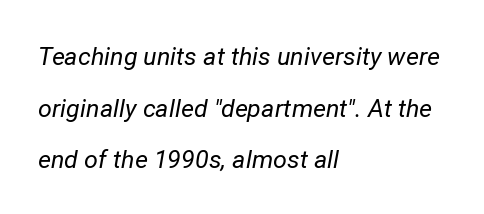
{"italic": "yes", "lean": "right", "slant_degrees": 12, "bold": "no", "underline": "no", "align": "left", "line_spacing": "loose", "line_spacing_ratio": 2.07, "letter_spacing": "normal", "letter_spacing_em": 0.0, "glyph_px": 25}
